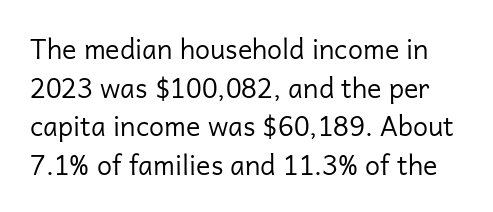
Q: Is the text bold? A: No.
Q: Is the text italic (slanted)? A: No, it is upright.
Q: Is the text underlined? A: No.
Q: Is the spacing between letters normal or unusually wide? A: Normal.
Q: Is the spacing between lines tight, normal or loose? A: Normal.
